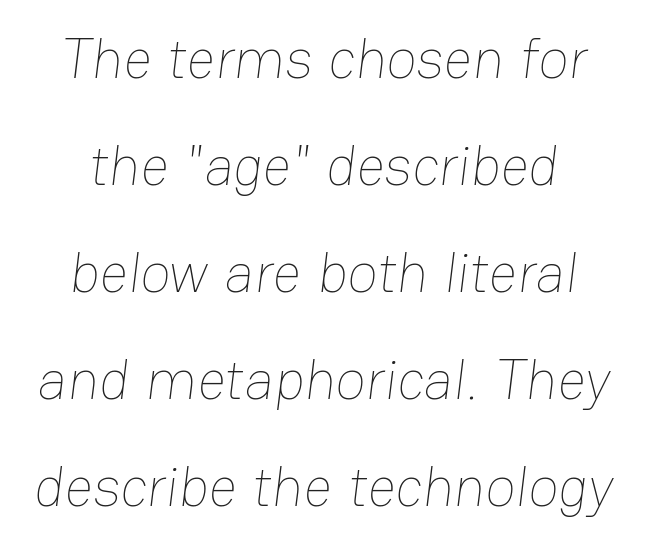
{"bold": "no", "weight": "thin", "width": "normal", "stroke_contrast": "low", "x_height": "medium", "monospaced": "no", "underline": "no", "align": "center", "line_spacing": "loose", "line_spacing_ratio": 1.91, "letter_spacing": "normal", "letter_spacing_em": 0.0, "glyph_px": 56}
